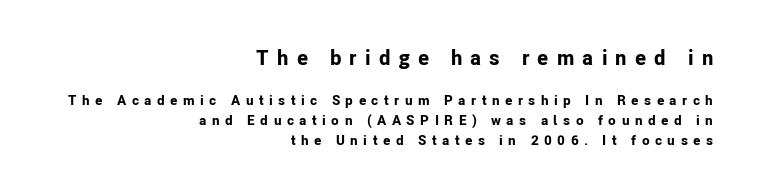
The image shows 21 px bold type, upright; set right-aligned, normal line spacing (1.43x), unusually wide letter spacing (+0.39 em), not underlined; the first (top) block is 1.5x larger.
